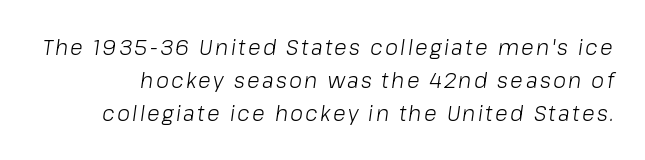
The image shows 21 px text type, italic (leaning right); set normal line spacing (1.58x), not underlined.
